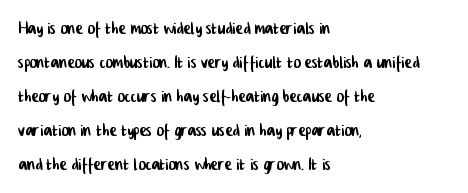
{"underline": "no", "align": "left", "line_spacing": "normal", "line_spacing_ratio": 1.55, "letter_spacing": "normal", "letter_spacing_em": 0.0, "glyph_px": 22}
